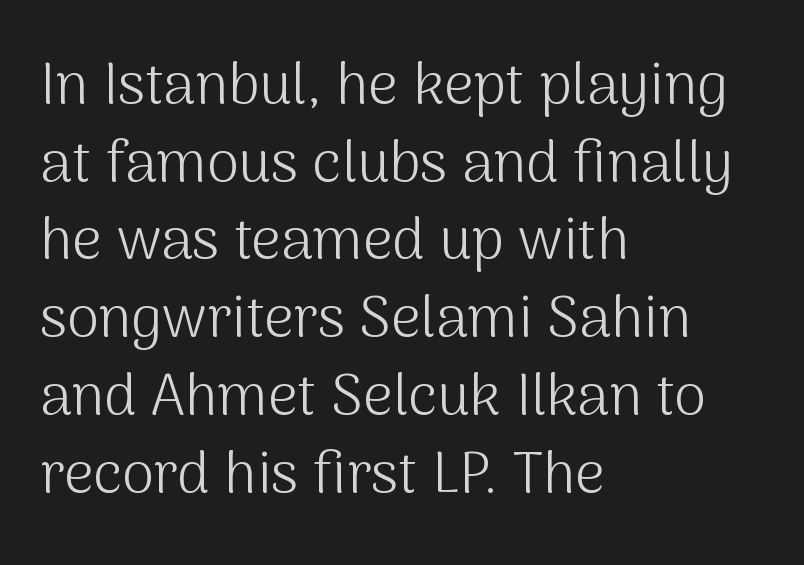
Q: Is the text bold? A: No.
Q: Is the text italic (slanted)? A: No, it is upright.
Q: Is the typeface a serif or a sans-serif typeface? A: Sans-serif.
Q: Is the text underlined? A: No.
Q: How is the paragraph aligned? A: Left-aligned.
Q: Is the spacing between letters normal or unusually wide? A: Normal.
Q: Is the spacing between lines tight, normal or loose? A: Normal.
Q: Width (condensed, normal, or wide)? A: Normal.
Q: Stroke contrast? A: Medium.
Q: x-height? A: Medium.
Q: Monospaced? A: No.
